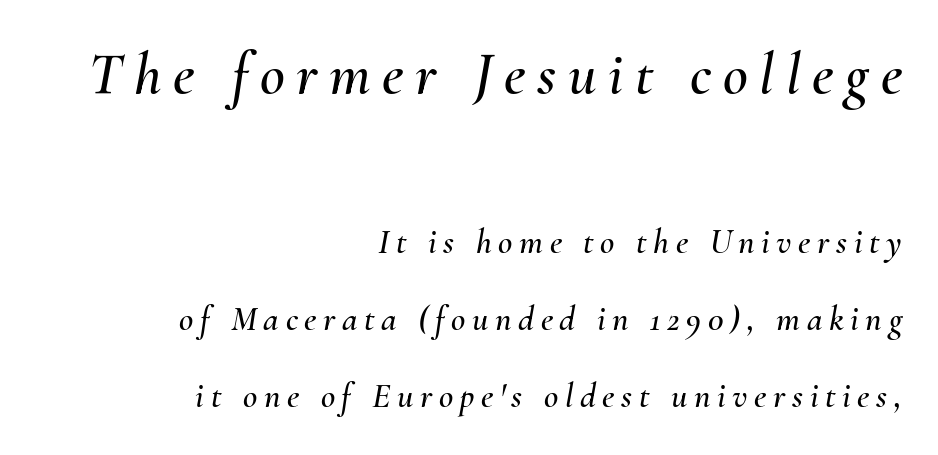
{"italic": "yes", "lean": "right", "slant_degrees": 10, "width": "normal", "stroke_contrast": "medium", "x_height": "small", "monospaced": "no", "underline": "no", "align": "right", "line_spacing": "loose", "line_spacing_ratio": 2.21, "larger_block": "first", "size_ratio": 1.74, "glyph_px": 61}
